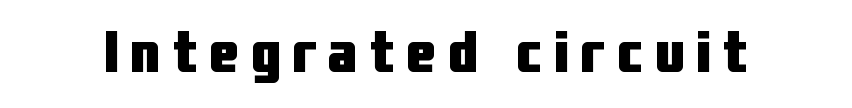
The image shows 59 px heavy, condensed sans-serif type, upright; set unusually wide letter spacing (+0.2 em), not underlined; low stroke contrast and a medium x-height.
